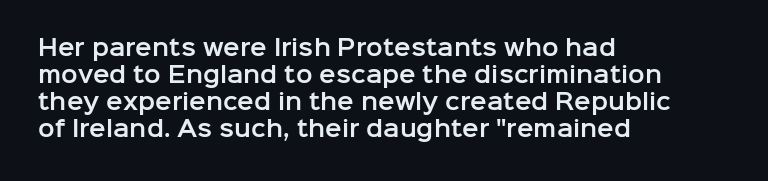
Q: Is the text italic (slanted)? A: No, it is upright.
Q: Is the text underlined? A: No.
Q: How is the paragraph aligned? A: Left-aligned.
Q: Is the spacing between letters normal or unusually wide? A: Normal.
